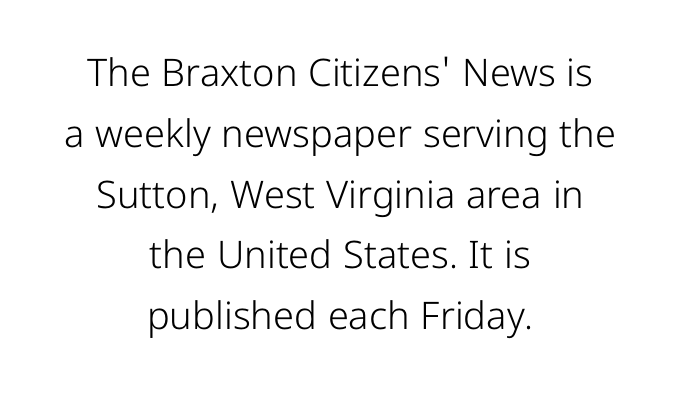
Q: Is the text bold? A: No.
Q: Is the text italic (slanted)? A: No, it is upright.
Q: Is the typeface a serif or a sans-serif typeface? A: Sans-serif.
Q: Is the text underlined? A: No.
Q: How is the paragraph aligned? A: Centered.
Q: Is the spacing between letters normal or unusually wide? A: Normal.
Q: Is the spacing between lines tight, normal or loose? A: Normal.
Q: Width (condensed, normal, or wide)? A: Normal.
Q: Stroke contrast? A: Low.
Q: x-height? A: Medium.
Q: Monospaced? A: No.
